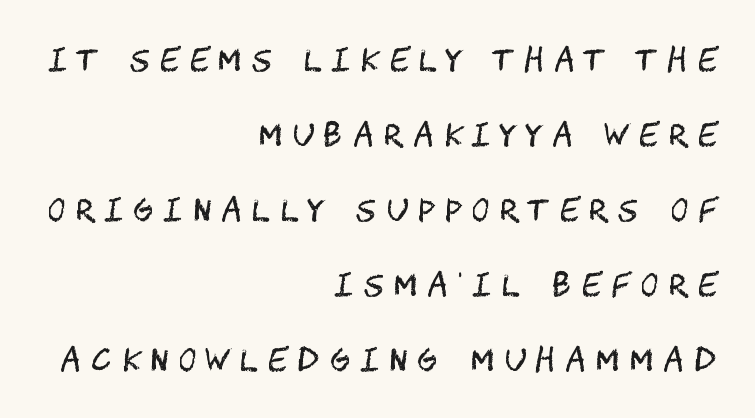
In terms of letterform style, serifs are entirely absent. This sample uses an upright cut, with every glyph sitting square on the baseline. Loosely led — the rows are spread out. Descender tails drop into unmarked territory. The rendering inserts visible extra space after every character.
